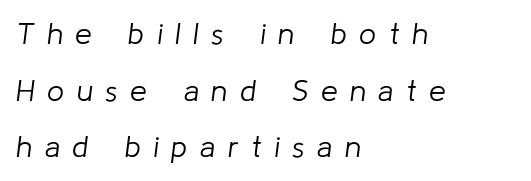
{"italic": "yes", "lean": "right", "slant_degrees": 8, "bold": "no", "weight": "light", "width": "normal", "stroke_contrast": "low", "x_height": "medium", "monospaced": "no", "underline": "no", "align": "left", "line_spacing_ratio": 1.89, "letter_spacing": "wide", "letter_spacing_em": 0.42, "glyph_px": 30}
